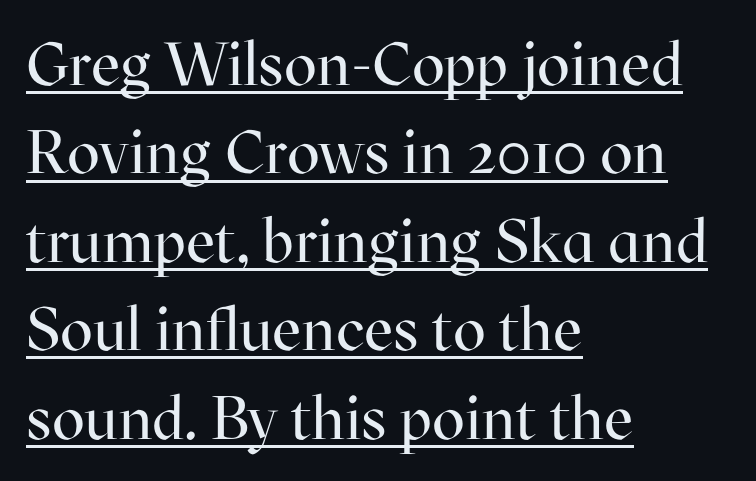
The rows are spaced the way most documents space them. Reading down the block, your eye returns to a fixed left position each line. What stands out about the letter spacing? Nothing — it is the standard amount. Posture: straight, roman, zero tilt. Stem width sits at or under what a default text font uses. Is this a fixed-width face? No — the glyphs have proportional, varying widths.
